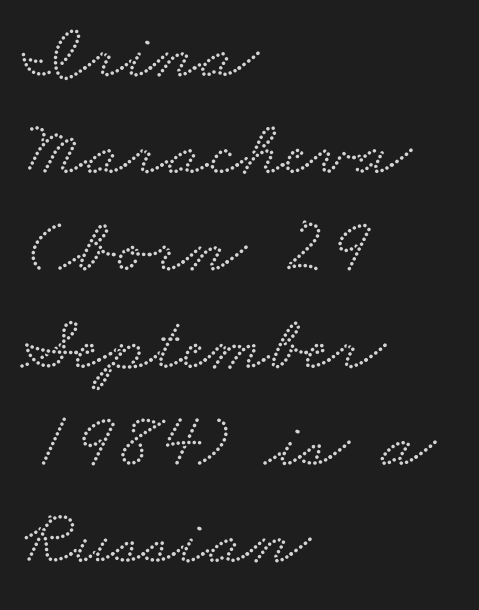
Q: Is the text underlined? A: No.
Q: How is the paragraph aligned? A: Left-aligned.
Q: Is the spacing between letters normal or unusually wide? A: Normal.
Q: Width (condensed, normal, or wide)? A: Wide.
Q: Stroke contrast? A: Low.
Q: x-height? A: Small.
Q: Monospaced? A: No.
